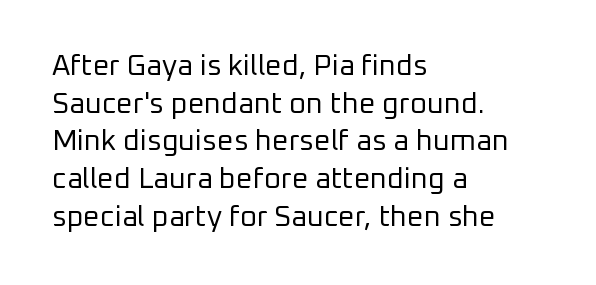
Q: Is the text bold? A: No.
Q: Is the text italic (slanted)? A: No, it is upright.
Q: Is the typeface a serif or a sans-serif typeface? A: Sans-serif.
Q: Is the text underlined? A: No.
Q: How is the paragraph aligned? A: Left-aligned.
Q: Is the spacing between letters normal or unusually wide? A: Normal.
Q: Is the spacing between lines tight, normal or loose? A: Normal.
Q: Width (condensed, normal, or wide)? A: Normal.
Q: Stroke contrast? A: Low.
Q: x-height? A: Medium.
Q: Monospaced? A: No.
